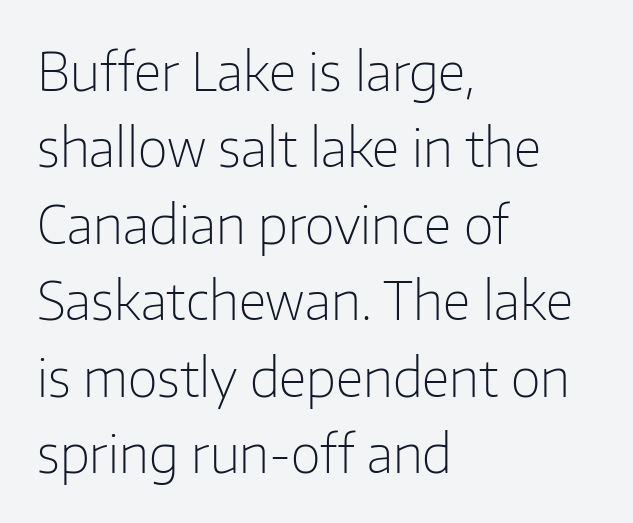
{"serif": "no", "italic": "no", "bold": "no", "weight": "light", "width": "normal", "stroke_contrast": "low", "x_height": "medium", "monospaced": "no", "underline": "no", "align": "left", "line_spacing": "normal", "line_spacing_ratio": 1.47, "letter_spacing": "normal", "letter_spacing_em": 0.0, "glyph_px": 52}
